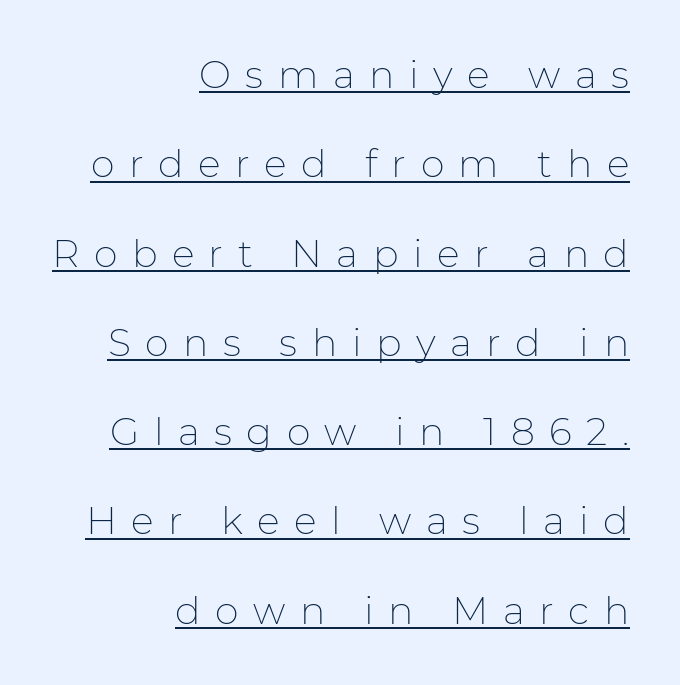
Q: Is the text bold? A: No.
Q: Is the text italic (slanted)? A: No, it is upright.
Q: Is the typeface a serif or a sans-serif typeface? A: Sans-serif.
Q: Is the text underlined? A: Yes.
Q: How is the paragraph aligned? A: Right-aligned.
Q: Is the spacing between letters normal or unusually wide? A: Unusually wide.
Q: Is the spacing between lines tight, normal or loose? A: Loose.
Q: Width (condensed, normal, or wide)? A: Normal.
Q: Stroke contrast? A: Low.
Q: x-height? A: Medium.
Q: Monospaced? A: No.
